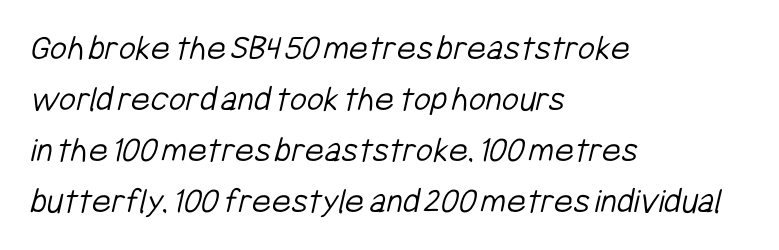
Q: Is the text bold? A: No.
Q: Is the typeface a serif or a sans-serif typeface? A: Sans-serif.
Q: Is the text underlined? A: No.
Q: How is the paragraph aligned? A: Left-aligned.
Q: Is the spacing between letters normal or unusually wide? A: Normal.
Q: Is the spacing between lines tight, normal or loose? A: Normal.
Q: Width (condensed, normal, or wide)? A: Condensed.
Q: Stroke contrast? A: Low.
Q: x-height? A: Medium.
Q: Monospaced? A: No.
